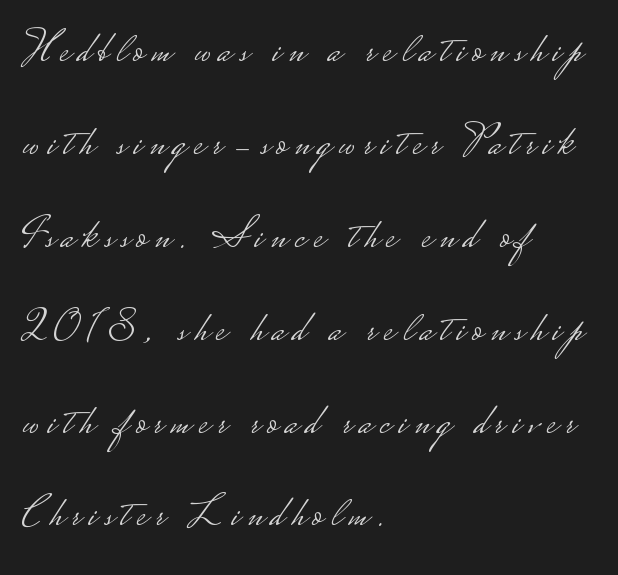
The image shows 43 px light, wide sans-serif type; set left-aligned, loose line spacing (2.16x), not underlined; low stroke contrast.
